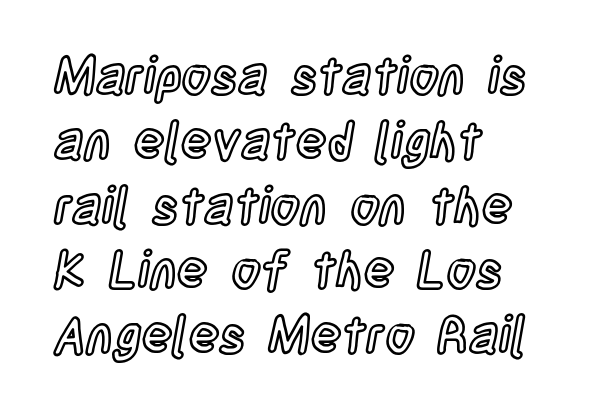
{"width": "condensed", "x_height": "large", "monospaced": "no", "underline": "no", "align": "left", "line_spacing": "normal", "line_spacing_ratio": 1.27, "letter_spacing": "normal", "letter_spacing_em": 0.0, "glyph_px": 51}
